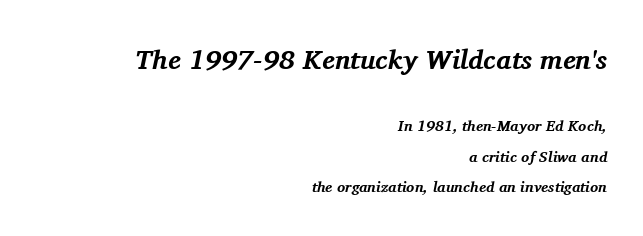
Q: Is the text bold? A: Yes.
Q: Is the text italic (slanted)? A: Yes, it leans right by about 11 degrees.
Q: Is the text underlined? A: No.
Q: How is the paragraph aligned? A: Right-aligned.
Q: Is the spacing between letters normal or unusually wide? A: Normal.
Q: Is the spacing between lines tight, normal or loose? A: Loose.
Q: Which block of text is set in a larger size, the first (top) or the second (bottom)? A: The first (top) one.
